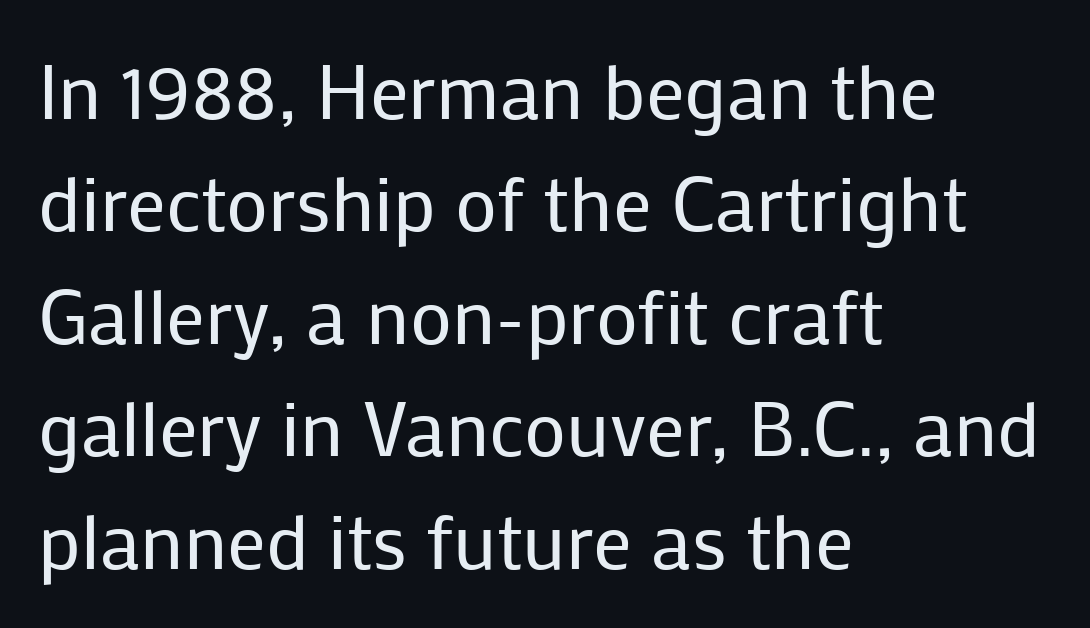
Each word holds together tightly as a unit, with standard inter-letter gaps. This rendering uses left alignment, leaving the right contour irregular. Regular leading. Words float on clear page, feet unadorned. Regarding serifs, this sample does without them.
